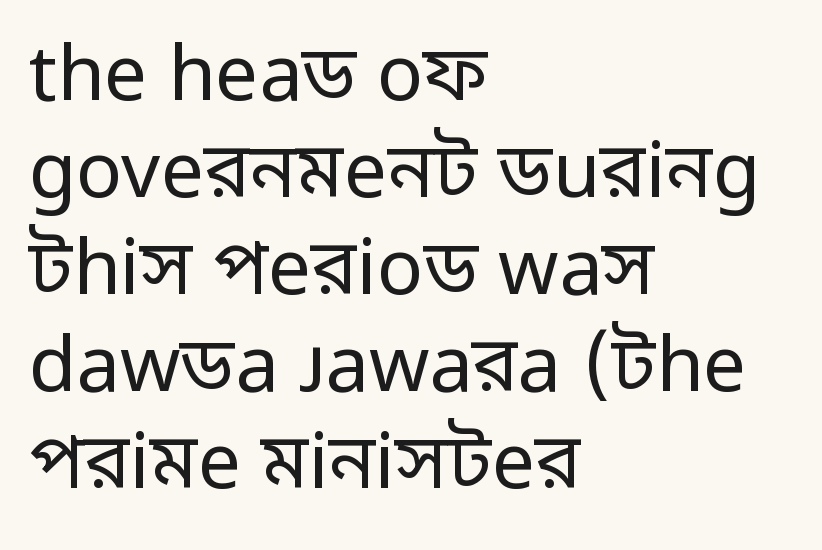
The designer went with a sans here, leaving each stem footless. Successive baselines arrive at the customary interval. Proportional: the letters do not fall into vertical columns. The text block is weighted toward the left margin, trailing off unevenly rightward.
